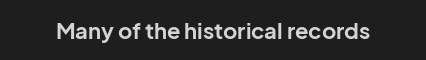
The image shows 22 px bold type, upright; set normal letter spacing, not underlined.
